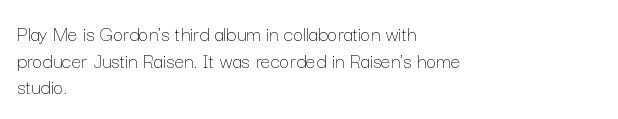
The image shows 22 px text type, upright; set left-aligned, line spacing 1.21x, normal letter spacing, not underlined.
